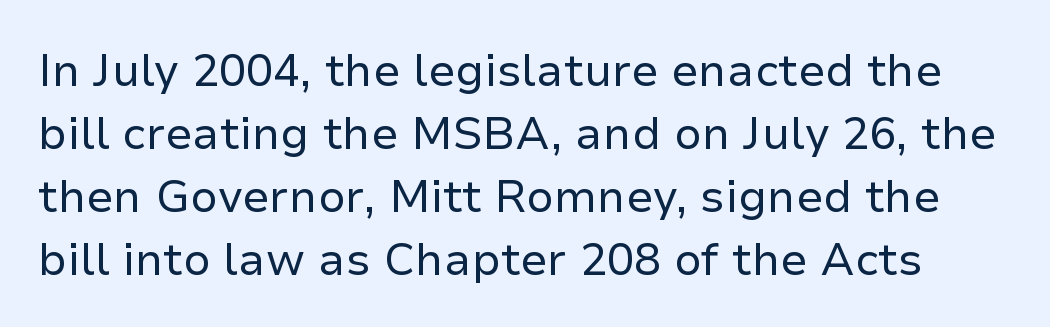
The passage shown is typeset with a sans-serif family. You can tell it's not italic because the verticals are truly vertical. The face used here is proportionally spaced, like ordinary book or web type. Students, note that the glyphs here touch the page at normal intervals. The font sits on the lighter half of the weight spectrum, regular included.
